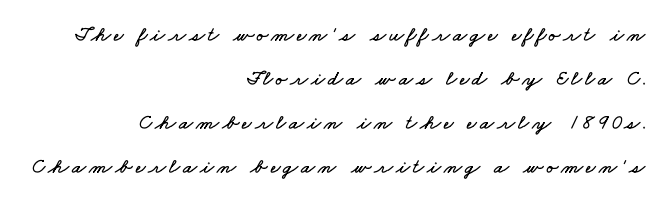
Q: Is the text underlined? A: No.
Q: How is the paragraph aligned? A: Right-aligned.
Q: Is the spacing between lines tight, normal or loose? A: Loose.
